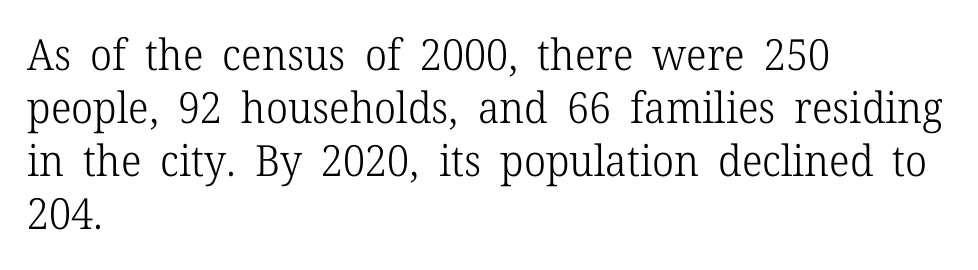
Q: Is the text bold? A: No.
Q: Is the text italic (slanted)? A: No, it is upright.
Q: Is the typeface a serif or a sans-serif typeface? A: Serif.
Q: Is the text underlined? A: No.
Q: How is the paragraph aligned? A: Left-aligned.
Q: Is the spacing between letters normal or unusually wide? A: Normal.
Q: Width (condensed, normal, or wide)? A: Normal.
Q: Stroke contrast? A: Low.
Q: x-height? A: Medium.
Q: Monospaced? A: No.
